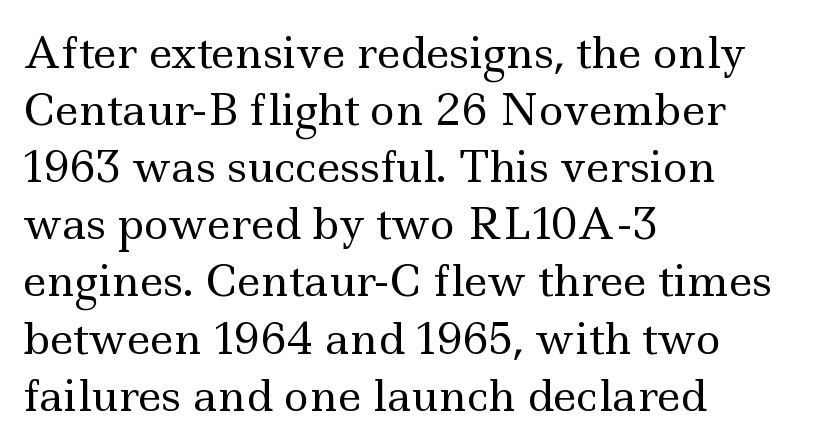
{"serif": "yes", "italic": "no", "bold": "no", "weight": "regular", "width": "wide", "x_height": "small", "monospaced": "no", "underline": "no", "align": "left", "line_spacing": "normal", "line_spacing_ratio": 1.36, "letter_spacing": "normal", "letter_spacing_em": 0.0, "glyph_px": 42}
